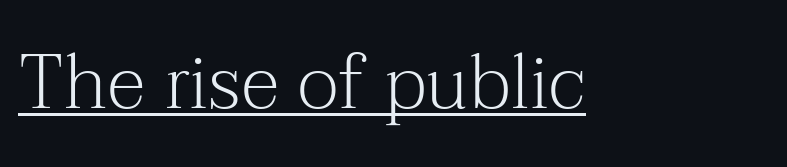
Q: Is the text bold? A: No.
Q: Is the text italic (slanted)? A: No, it is upright.
Q: Is the typeface a serif or a sans-serif typeface? A: Serif.
Q: Is the text underlined? A: Yes.
Q: Is the spacing between letters normal or unusually wide? A: Normal.
Q: Width (condensed, normal, or wide)? A: Normal.
Q: Stroke contrast? A: Medium.
Q: x-height? A: Medium.
Q: Monospaced? A: No.
